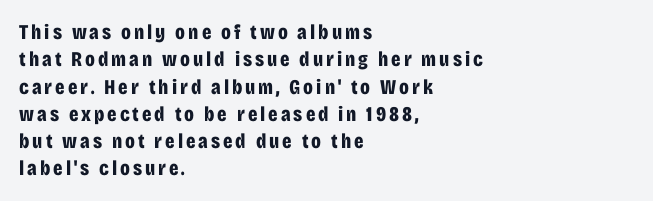
{"italic": "no", "bold": "yes", "underline": "no", "align": "left", "line_spacing": "normal", "line_spacing_ratio": 1.3, "glyph_px": 21}
